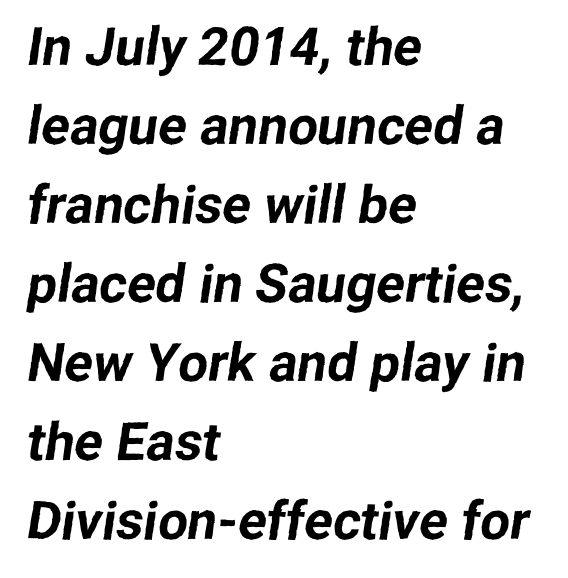
Q: Is the typeface a serif or a sans-serif typeface? A: Sans-serif.
Q: Is the text underlined? A: No.
Q: How is the paragraph aligned? A: Left-aligned.
Q: Is the spacing between letters normal or unusually wide? A: Normal.
Q: Is the spacing between lines tight, normal or loose? A: Normal.
Q: Width (condensed, normal, or wide)? A: Normal.
Q: Stroke contrast? A: Low.
Q: x-height? A: Medium.
Q: Monospaced? A: No.
